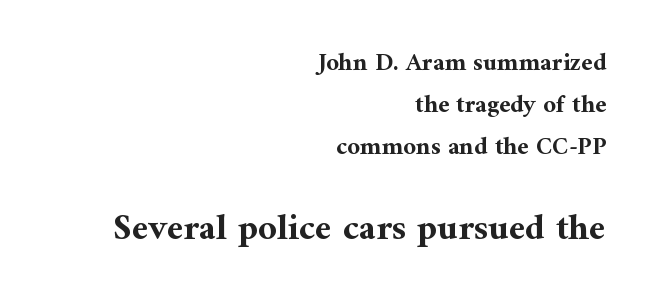
Q: Is the text bold? A: Yes.
Q: Is the text italic (slanted)? A: No, it is upright.
Q: Is the typeface a serif or a sans-serif typeface? A: Serif.
Q: Is the text underlined? A: No.
Q: How is the paragraph aligned? A: Right-aligned.
Q: Is the spacing between letters normal or unusually wide? A: Normal.
Q: Is the spacing between lines tight, normal or loose? A: Normal.
Q: Which block of text is set in a larger size, the first (top) or the second (bottom)? A: The second (bottom) one.
Q: Width (condensed, normal, or wide)? A: Normal.
Q: Stroke contrast? A: Medium.
Q: x-height? A: Medium.
Q: Monospaced? A: No.
